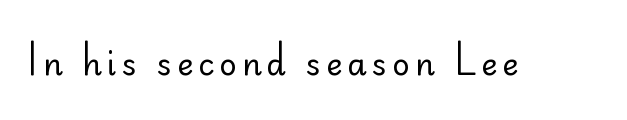
The image shows 31 px regular-weight sans-serif type, upright; set not underlined; low stroke contrast and a small x-height.
